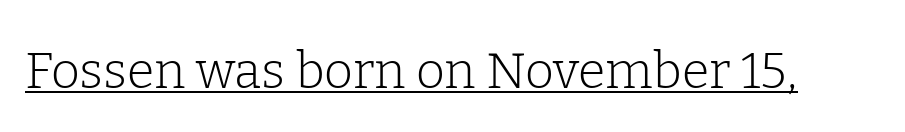
{"serif": "yes", "italic": "no", "bold": "no", "weight": "light", "width": "normal", "stroke_contrast": "low", "x_height": "medium", "monospaced": "no", "underline": "yes", "letter_spacing": "normal", "letter_spacing_em": 0.0, "glyph_px": 50}
